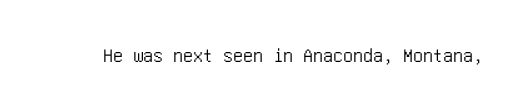
Q: Is the text italic (slanted)? A: No, it is upright.
Q: Is the text underlined? A: No.
Q: Is the spacing between letters normal or unusually wide? A: Normal.
